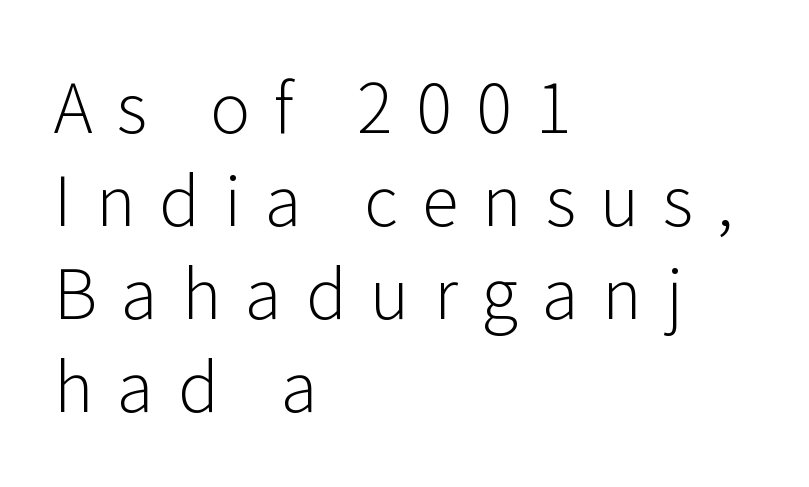
Q: Is the text bold? A: No.
Q: Is the text italic (slanted)? A: No, it is upright.
Q: Is the typeface a serif or a sans-serif typeface? A: Sans-serif.
Q: Is the text underlined? A: No.
Q: How is the paragraph aligned? A: Left-aligned.
Q: Is the spacing between letters normal or unusually wide? A: Unusually wide.
Q: Is the spacing between lines tight, normal or loose? A: Normal.
Q: Width (condensed, normal, or wide)? A: Normal.
Q: Stroke contrast? A: Low.
Q: x-height? A: Medium.
Q: Monospaced? A: No.
